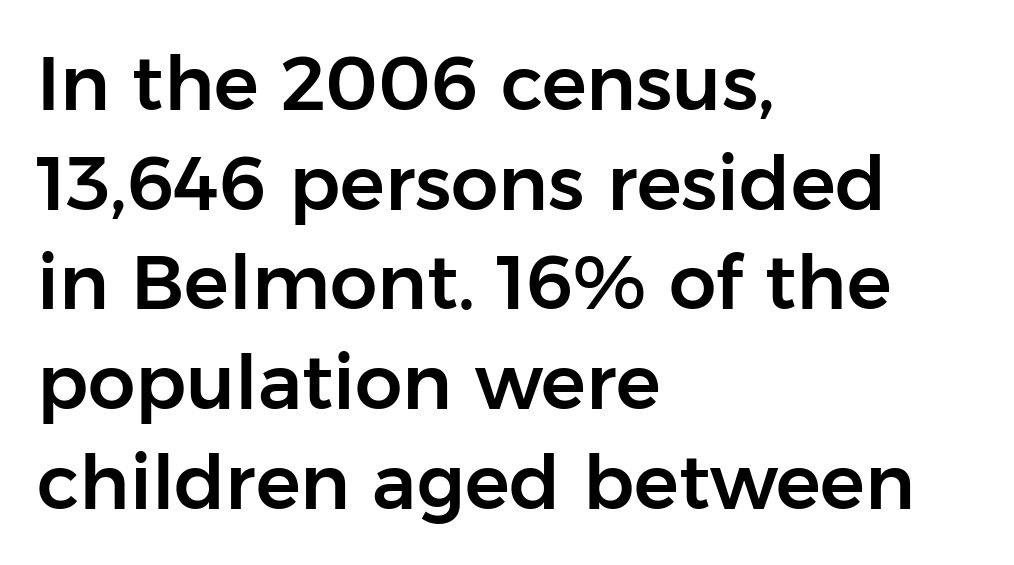
A typesetter would mark this as roman, not italic. Is the block centered? No — it sits flush against the left margin. Interline gaps are of average width in this sample. Look at the tracking — it's just the regular setting, nothing added. Decoration check: the copy has no underline.
